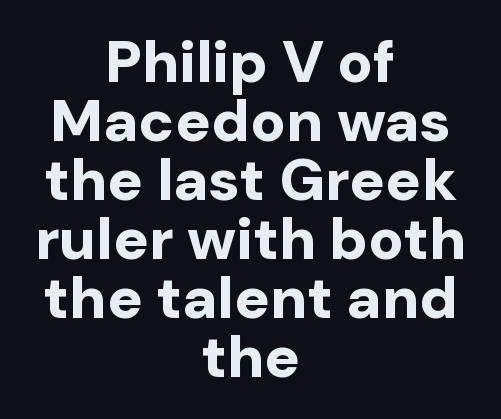
Unlike italic type, these characters show no tilt at all. Each letter keeps its own natural width here, so spacing adapts to shape. The passage shown is typeset with a sans-serif family. What weight is shown? A full bold with thick strokes. Line starts and ends both wander, symmetrically.
